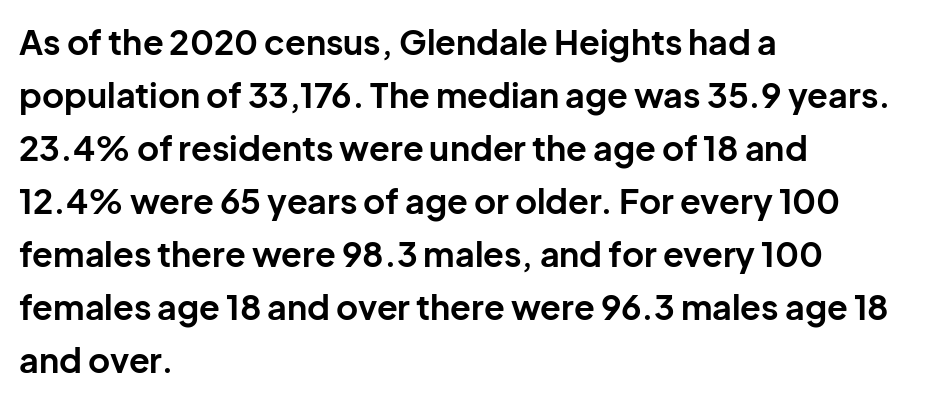
{"serif": "no", "italic": "no", "bold": "yes", "weight": "bold", "width": "normal", "stroke_contrast": "low", "x_height": "medium", "monospaced": "no", "underline": "no", "align": "left", "line_spacing": "normal", "line_spacing_ratio": 1.56, "letter_spacing": "normal", "letter_spacing_em": 0.0, "glyph_px": 34}
